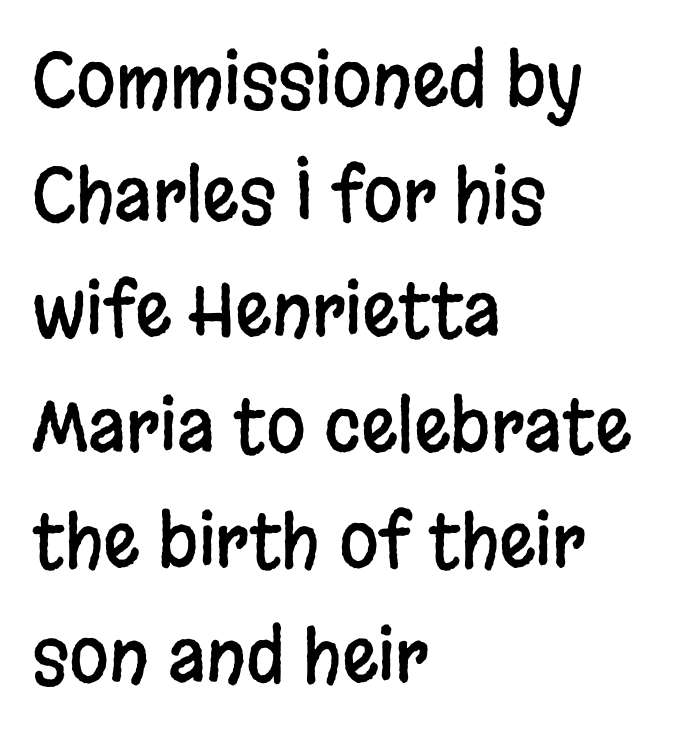
Q: Is the text italic (slanted)? A: No, it is upright.
Q: Is the typeface a serif or a sans-serif typeface? A: Sans-serif.
Q: Is the text underlined? A: No.
Q: How is the paragraph aligned? A: Left-aligned.
Q: Is the spacing between letters normal or unusually wide? A: Normal.
Q: Is the spacing between lines tight, normal or loose? A: Normal.
Q: Width (condensed, normal, or wide)? A: Condensed.
Q: Stroke contrast? A: Low.
Q: x-height? A: Large.
Q: Monospaced? A: No.
